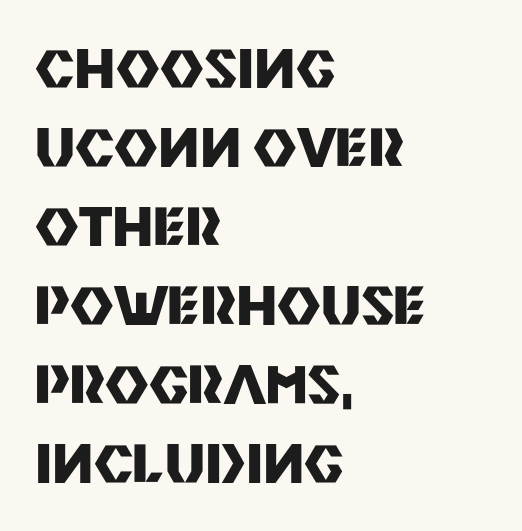
Q: Is the text bold? A: Yes.
Q: Is the text italic (slanted)? A: No, it is upright.
Q: Is the typeface a serif or a sans-serif typeface? A: Sans-serif.
Q: Is the text underlined? A: No.
Q: How is the paragraph aligned? A: Left-aligned.
Q: Is the spacing between letters normal or unusually wide? A: Normal.
Q: Is the spacing between lines tight, normal or loose? A: Normal.
Q: Width (condensed, normal, or wide)? A: Normal.
Q: Stroke contrast? A: Medium.
Q: x-height? A: Large.
Q: Monospaced? A: No.
